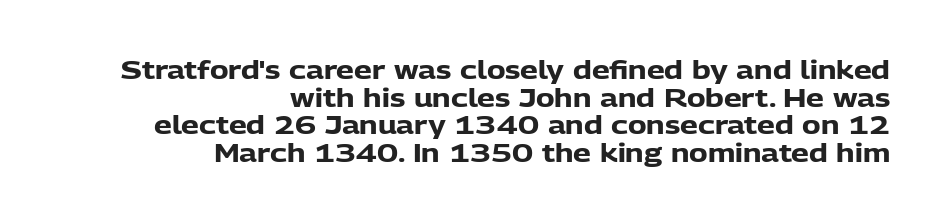
Does the leading feel generous? Not at all — it's pinched. No italicization has been applied; the sample stays upright. Standard letterfit; no display-style spreading of the glyphs. A bare baseline throughout the passage. Alignment: flush right.
